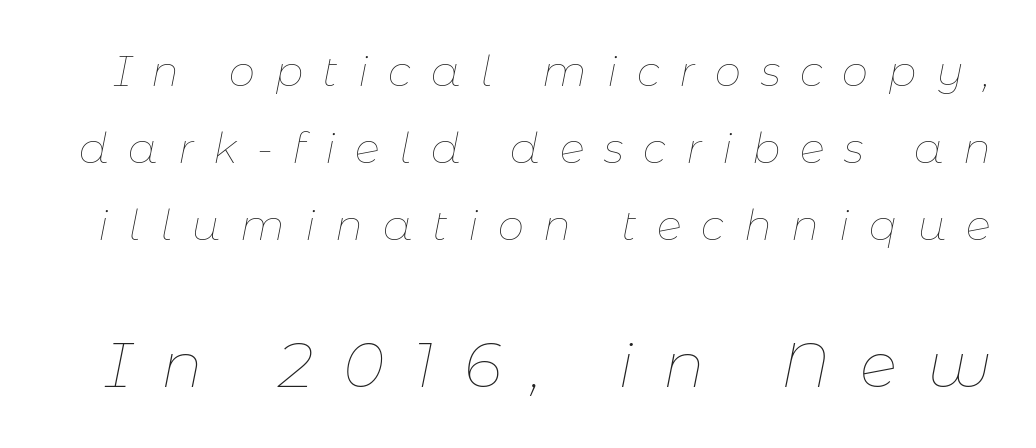
The image shows 63 px thin type, italic (leaning right); set line spacing 1.83x, unusually wide letter spacing (+0.47 em), not underlined; the second (bottom) block is 1.5x larger; low stroke contrast and a medium x-height.
